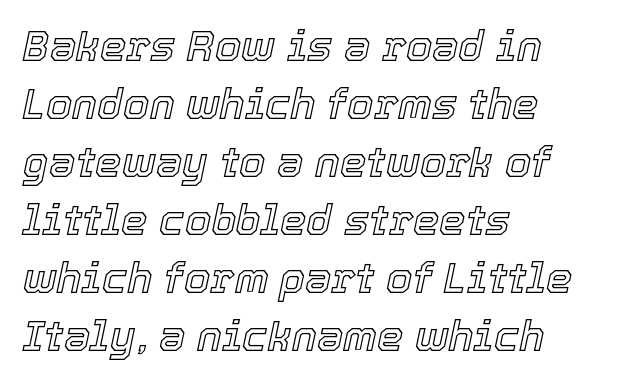
{"italic": "yes", "lean": "right", "slant_degrees": 12, "width": "normal", "x_height": "medium", "monospaced": "no", "underline": "no", "align": "left", "line_spacing": "normal", "line_spacing_ratio": 1.38, "letter_spacing": "normal", "letter_spacing_em": 0.0, "glyph_px": 42}
